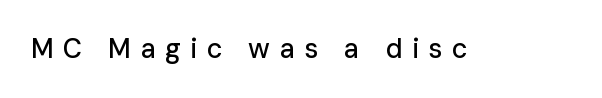
The image shows 27 px text type, upright; set unusually wide letter spacing (+0.35 em), not underlined.
